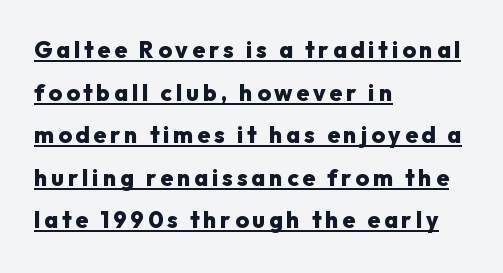
The image shows 23 px bold type, upright; set left-aligned, line spacing 1.85x, underlined.
